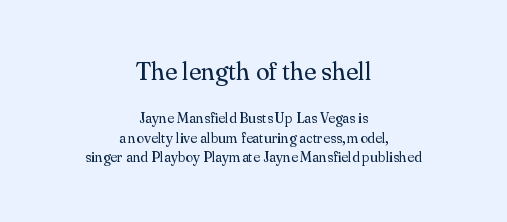
Q: Is the text bold? A: No.
Q: Is the text italic (slanted)? A: No, it is upright.
Q: Is the text underlined? A: No.
Q: How is the paragraph aligned? A: Centered.
Q: Is the spacing between letters normal or unusually wide? A: Normal.
Q: Is the spacing between lines tight, normal or loose? A: Normal.
Q: Which block of text is set in a larger size, the first (top) or the second (bottom)? A: The first (top) one.
